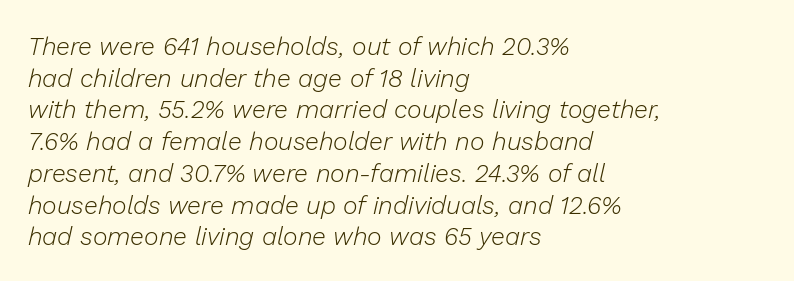
{"italic": "yes", "lean": "right", "slant_degrees": 13, "bold": "no", "underline": "no", "align": "left", "line_spacing": "normal", "line_spacing_ratio": 1.27, "letter_spacing": "normal", "letter_spacing_em": 0.0, "glyph_px": 25}
